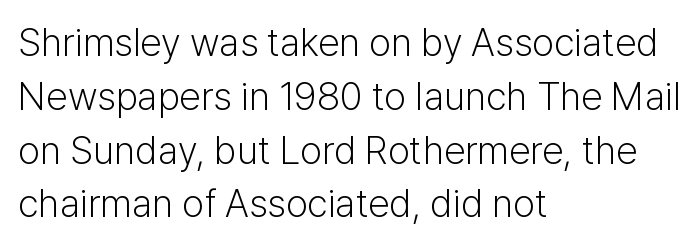
{"serif": "no", "italic": "no", "bold": "no", "weight": "light", "width": "normal", "stroke_contrast": "low", "x_height": "medium", "monospaced": "no", "underline": "no", "align": "left", "line_spacing": "normal", "line_spacing_ratio": 1.38, "letter_spacing": "normal", "letter_spacing_em": 0.0, "glyph_px": 39}
